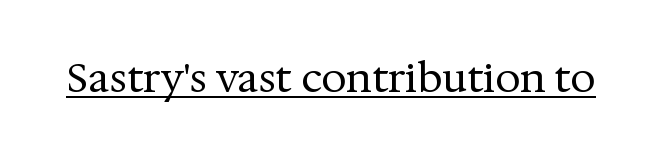
Q: Is the text bold? A: No.
Q: Is the text italic (slanted)? A: No, it is upright.
Q: Is the typeface a serif or a sans-serif typeface? A: Serif.
Q: Is the text underlined? A: Yes.
Q: Is the spacing between letters normal or unusually wide? A: Normal.
Q: Width (condensed, normal, or wide)? A: Normal.
Q: Stroke contrast? A: Medium.
Q: x-height? A: Medium.
Q: Monospaced? A: No.
